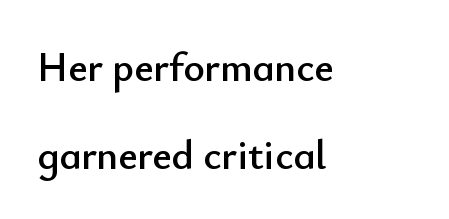
{"serif": "no", "italic": "no", "width": "normal", "stroke_contrast": "low", "x_height": "small", "monospaced": "no", "underline": "no", "align": "left", "line_spacing": "loose", "line_spacing_ratio": 2.15, "letter_spacing": "normal", "letter_spacing_em": 0.0, "glyph_px": 41}
